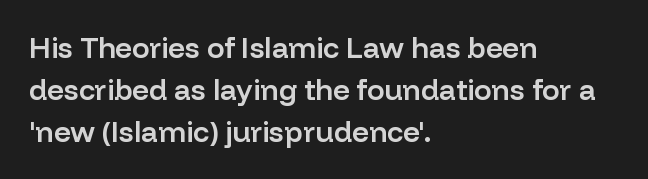
Q: Is the text bold? A: Semi-bold.
Q: Is the text italic (slanted)? A: No, it is upright.
Q: Is the typeface a serif or a sans-serif typeface? A: Sans-serif.
Q: Is the text underlined? A: No.
Q: How is the paragraph aligned? A: Left-aligned.
Q: Is the spacing between letters normal or unusually wide? A: Normal.
Q: Is the spacing between lines tight, normal or loose? A: Normal.
Q: Width (condensed, normal, or wide)? A: Normal.
Q: Stroke contrast? A: Low.
Q: x-height? A: Medium.
Q: Monospaced? A: No.
